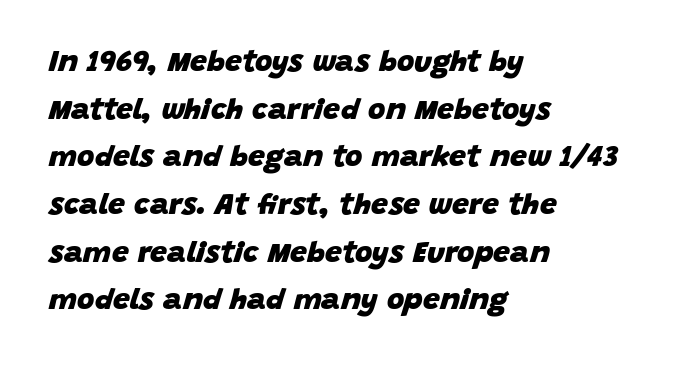
The image shows 30 px heavy type, italic (leaning right); set left-aligned, normal line spacing (1.59x), normal letter spacing, not underlined; low stroke contrast and a large x-height.
